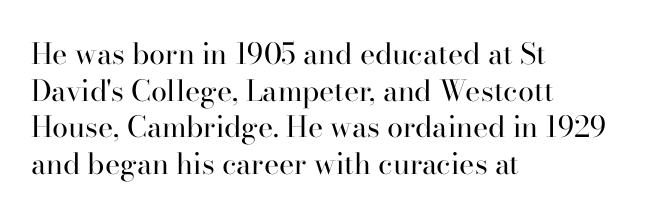
A clean baseline with only descenders dipping below it. Notice how the stems are strictly vertical — no italics here. The setting favours the left margin, as ordinary paragraphs usually do. Leading matches the norm, producing a regular column. Think of a printed novel: that variable character pitch is what you see here.
